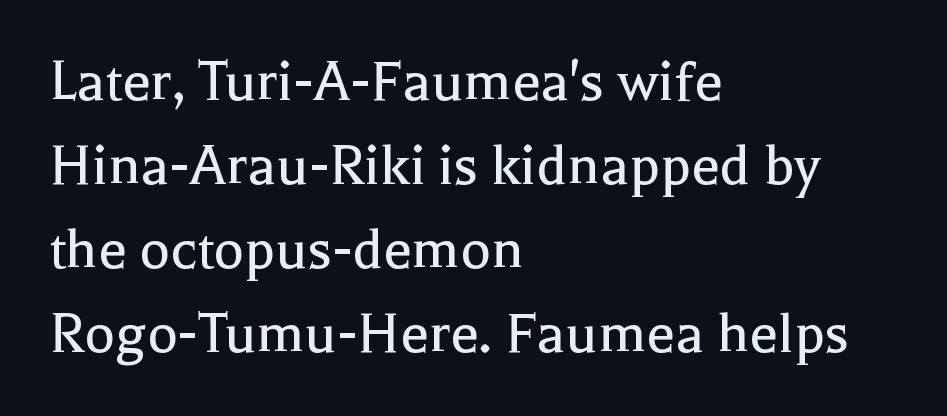
{"serif": "yes", "italic": "no", "bold": "no", "weight": "regular", "width": "normal", "x_height": "medium", "monospaced": "no", "underline": "no", "align": "left", "line_spacing": "normal", "line_spacing_ratio": 1.31, "letter_spacing": "normal", "letter_spacing_em": 0.0, "glyph_px": 64}
